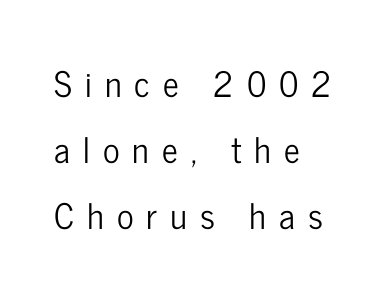
{"serif": "no", "italic": "no", "width": "condensed", "stroke_contrast": "low", "x_height": "medium", "monospaced": "no", "underline": "no", "align": "left", "line_spacing_ratio": 1.88, "letter_spacing": "wide", "letter_spacing_em": 0.37, "glyph_px": 35}
